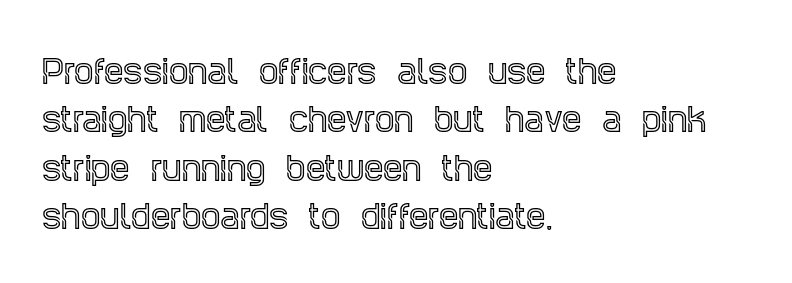
Notice how the passage keeps a crisp vertical edge on the left only. A serif font was chosen for this passage. Only glyphs here, with clear space below each row. Nobody touched the tracking dial on this one. Rows of type keep a routine distance in the vertical direction.
